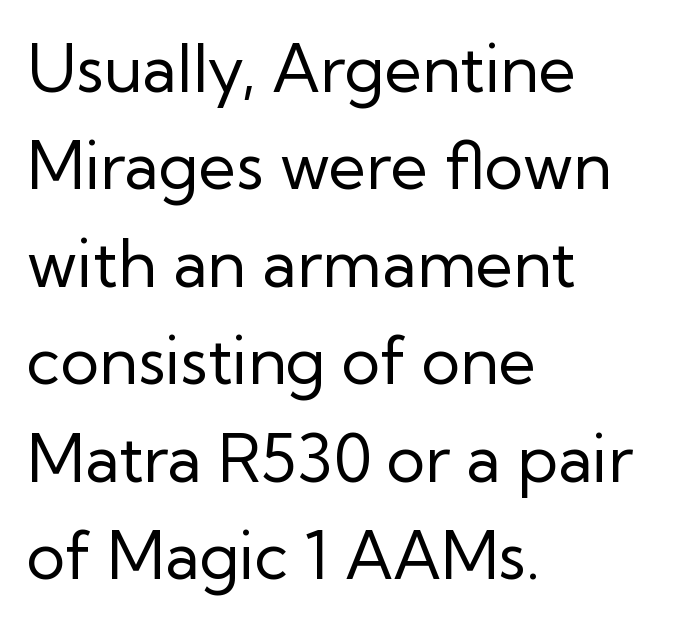
{"serif": "no", "italic": "no", "bold": "no", "weight": "regular", "width": "normal", "stroke_contrast": "low", "x_height": "medium", "monospaced": "no", "underline": "no", "align": "left", "line_spacing": "normal", "line_spacing_ratio": 1.5, "letter_spacing": "normal", "letter_spacing_em": 0.0, "glyph_px": 65}
